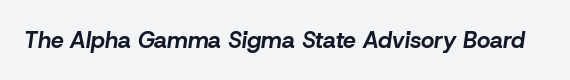
{"italic": "yes", "lean": "right", "slant_degrees": 8, "bold": "yes", "underline": "no", "letter_spacing": "normal", "letter_spacing_em": 0.0, "glyph_px": 23}
